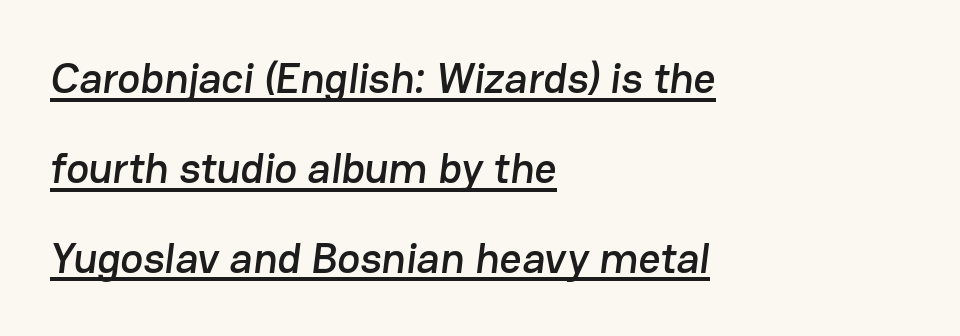
Q: Is the typeface a serif or a sans-serif typeface? A: Sans-serif.
Q: Is the text underlined? A: Yes.
Q: How is the paragraph aligned? A: Left-aligned.
Q: Is the spacing between letters normal or unusually wide? A: Normal.
Q: Is the spacing between lines tight, normal or loose? A: Loose.
Q: Width (condensed, normal, or wide)? A: Normal.
Q: Stroke contrast? A: Low.
Q: x-height? A: Medium.
Q: Monospaced? A: No.
